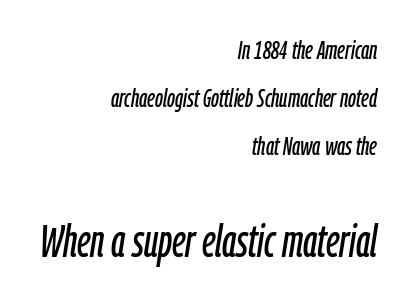
The image shows 45 px condensed type, italic (leaning right); set right-aligned, line spacing 1.85x, normal letter spacing, not underlined; the second (bottom) block is 1.73x larger; low stroke contrast and a medium x-height.
